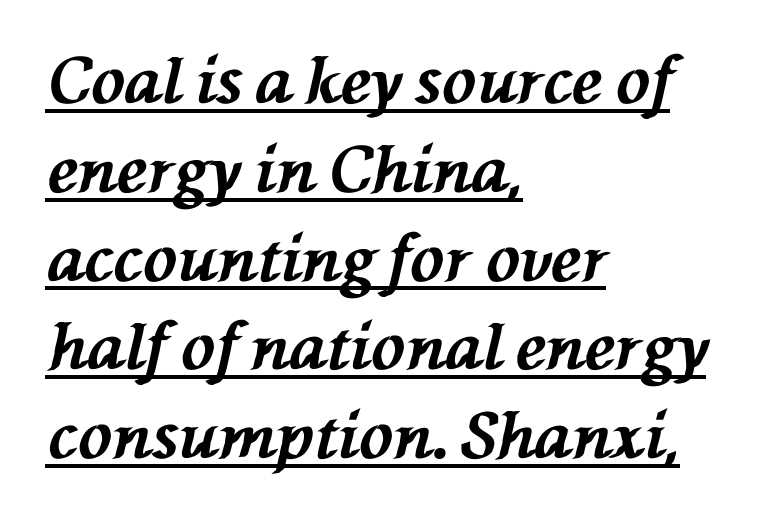
Q: Is the text bold? A: Yes.
Q: Is the text italic (slanted)? A: Yes, it leans left by about 76 degrees.
Q: Is the text underlined? A: Yes.
Q: How is the paragraph aligned? A: Left-aligned.
Q: Is the spacing between letters normal or unusually wide? A: Normal.
Q: Is the spacing between lines tight, normal or loose? A: Normal.
Q: Width (condensed, normal, or wide)? A: Normal.
Q: Stroke contrast? A: Medium.
Q: x-height? A: Medium.
Q: Monospaced? A: No.
